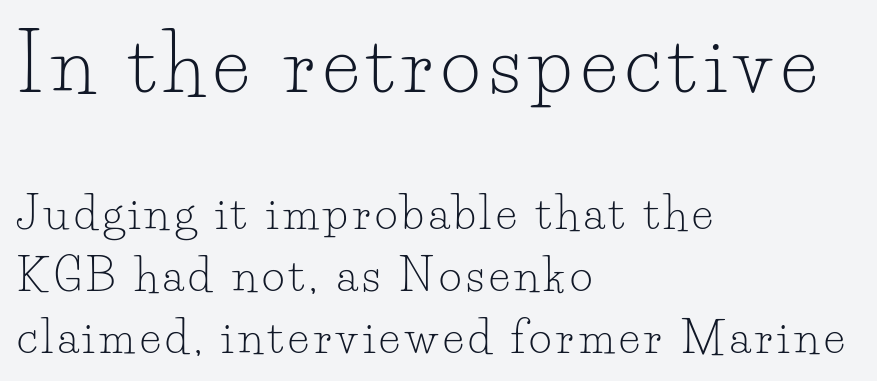
The passage is arranged the way most books set body copy — flush left. Here the designer chose a conventional face with non-uniform glyph widths. The rendering uses a moderate line-height, typical for paragraphs. Every stem runs plumb, perpendicular to the baseline.
